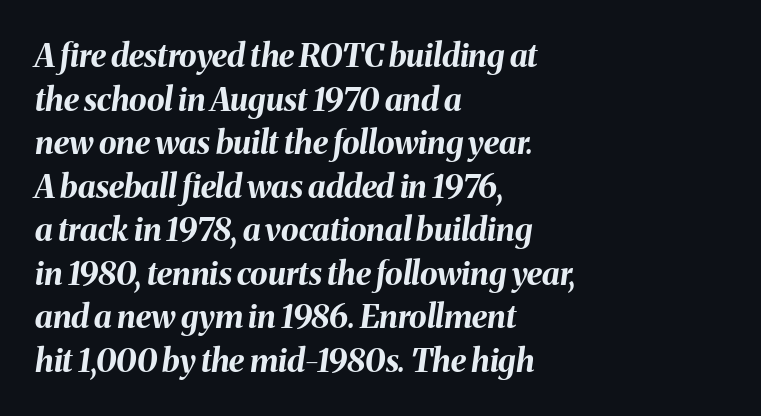
{"italic": "yes", "lean": "right", "slant_degrees": 8, "bold": "yes", "weight": "bold", "width": "normal", "stroke_contrast": "medium", "x_height": "medium", "monospaced": "no", "underline": "no", "align": "left", "line_spacing": "normal", "line_spacing_ratio": 1.36, "letter_spacing": "normal", "letter_spacing_em": 0.0, "glyph_px": 32}
